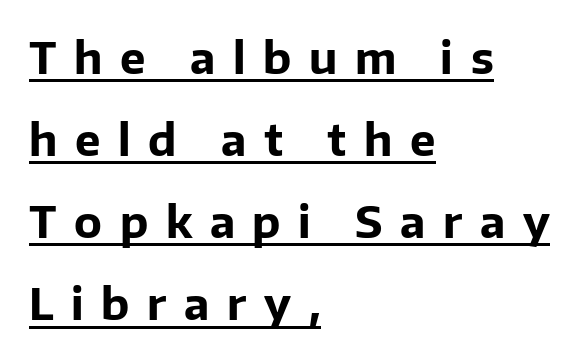
{"serif": "no", "italic": "no", "bold": "yes", "weight": "bold", "width": "normal", "stroke_contrast": "low", "x_height": "medium", "monospaced": "no", "underline": "yes", "align": "left", "line_spacing": "loose", "line_spacing_ratio": 1.91, "letter_spacing": "wide", "letter_spacing_em": 0.41, "glyph_px": 43}
